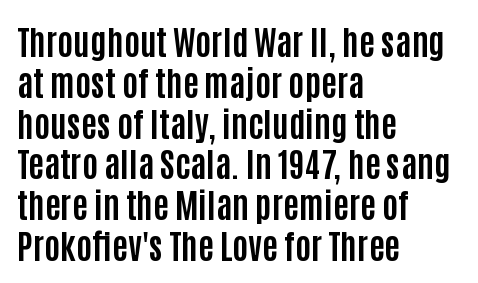
Vertical strokes here are truly vertical. A bare baseline throughout the passage. Pretty heavy lettering here — definitely bold. Look at the tracking — it's just the regular setting, nothing added. The face used here is a sans, in the tradition of grotesques and geometrics.
